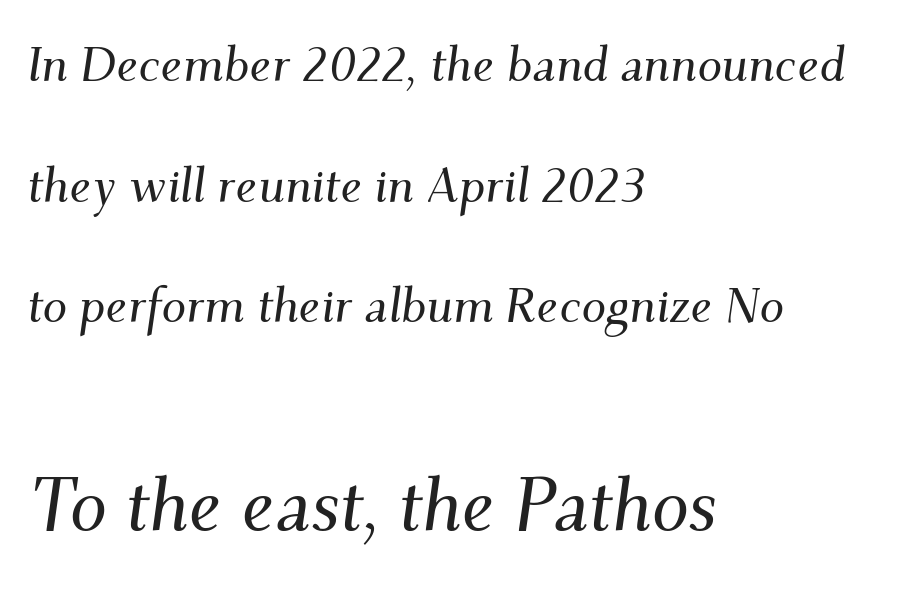
Q: Is the text italic (slanted)? A: Yes, it leans right by about 9 degrees.
Q: Is the typeface a serif or a sans-serif typeface? A: Serif.
Q: Is the text underlined? A: No.
Q: How is the paragraph aligned? A: Left-aligned.
Q: Is the spacing between letters normal or unusually wide? A: Normal.
Q: Is the spacing between lines tight, normal or loose? A: Loose.
Q: Which block of text is set in a larger size, the first (top) or the second (bottom)? A: The second (bottom) one.
Q: Width (condensed, normal, or wide)? A: Normal.
Q: Stroke contrast? A: Medium.
Q: x-height? A: Small.
Q: Monospaced? A: No.
